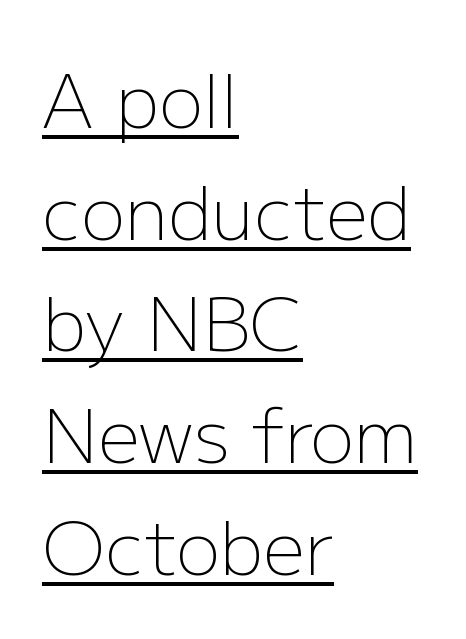
The image shows 74 px light sans-serif type, upright; set left-aligned, normal line spacing (1.51x), normal letter spacing, underlined; low stroke contrast and a medium x-height.
